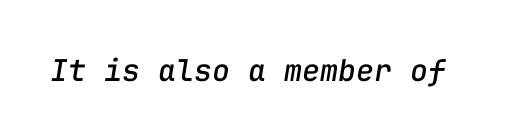
Q: Is the text italic (slanted)? A: Yes, it leans right by about 9 degrees.
Q: Is the text underlined? A: No.
Q: Is the spacing between letters normal or unusually wide? A: Normal.
Q: Width (condensed, normal, or wide)? A: Normal.
Q: Stroke contrast? A: Low.
Q: x-height? A: Medium.
Q: Monospaced? A: Yes.
